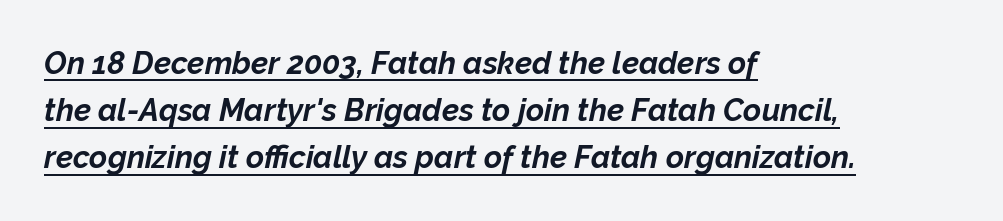
Underline: present. Students, note that the glyphs here touch the page at normal intervals. These lines are set flush left with a ragged right edge. The rows are spaced the way most documents space them. Do the characters align in a grid? No, the font is proportional. Bold? Absolutely — the strokes are thick and heavy.
